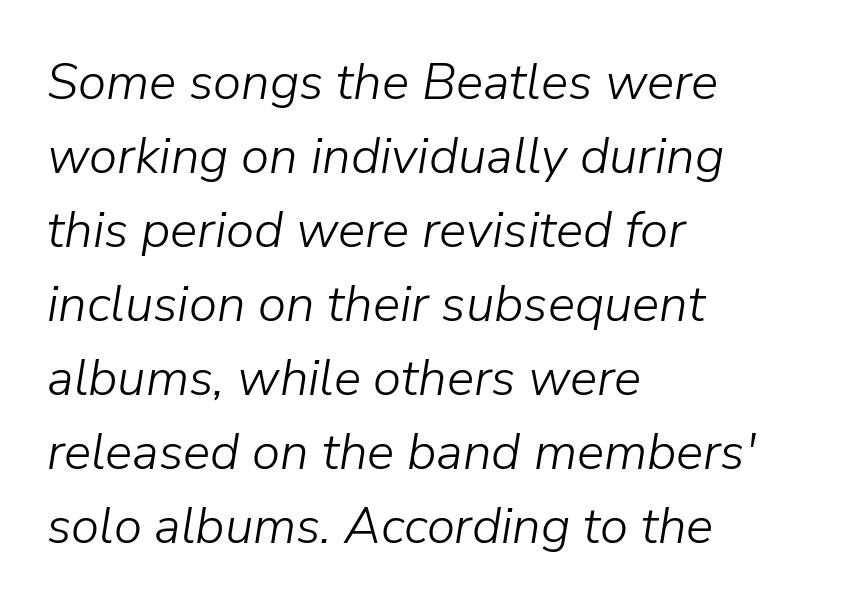
Rows of type keep a routine distance in the vertical direction. Caption: multi-line text, flush left, ragged right. The passage shown is typed in a proportional face where columns would drift. Quick note: italic.
